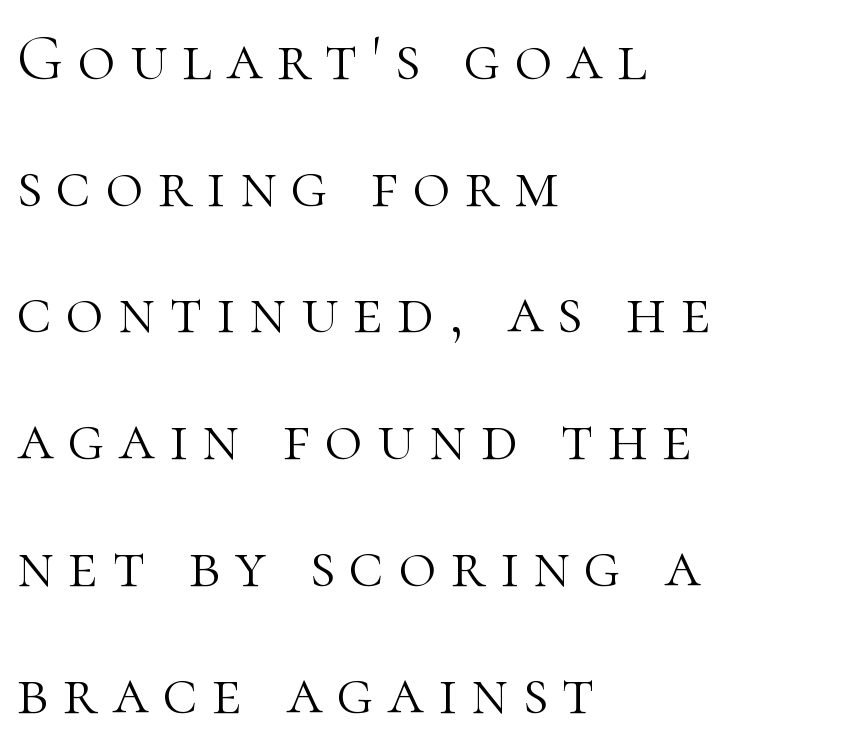
The compositor pushed each line to the left boundary. Vertical stems look standard width or narrower in stroke. Stroke terminals: seriffed. Each letter keeps its own natural width here, so spacing adapts to shape.
